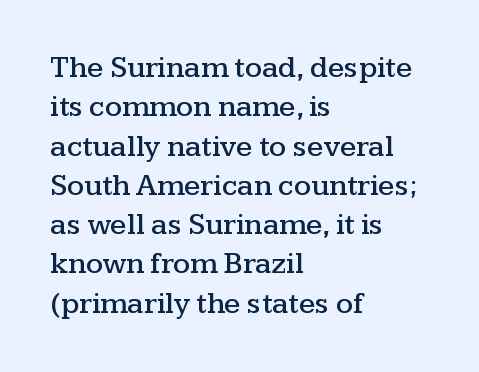
The image shows 30 px wide serif type, upright; set left-aligned, normal line spacing (1.31x), normal letter spacing, not underlined; medium stroke contrast and a medium x-height.
